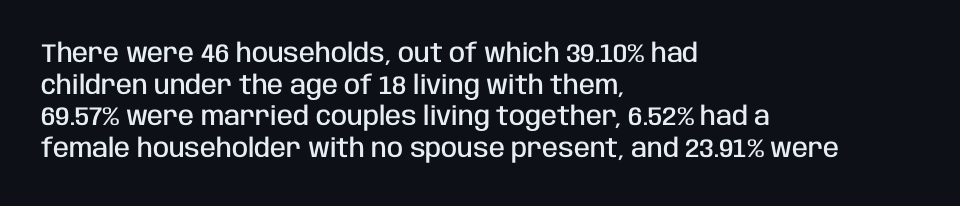
{"italic": "no", "bold": "semi", "underline": "no", "align": "left", "line_spacing_ratio": 1.22, "letter_spacing": "normal", "letter_spacing_em": 0.0, "glyph_px": 26}
